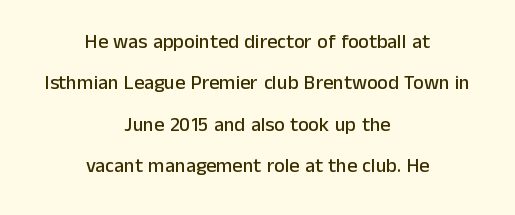
{"italic": "no", "underline": "no", "align": "center", "line_spacing": "loose", "line_spacing_ratio": 2.07, "letter_spacing": "normal", "letter_spacing_em": 0.0, "glyph_px": 20}
